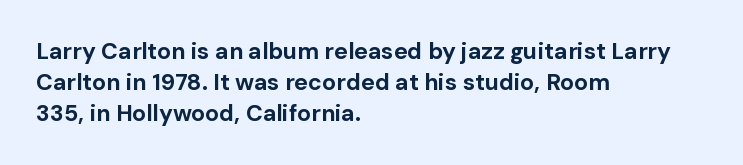
{"italic": "no", "bold": "yes", "underline": "no", "align": "left", "line_spacing": "normal", "line_spacing_ratio": 1.34, "letter_spacing": "normal", "letter_spacing_em": 0.0, "glyph_px": 23}
